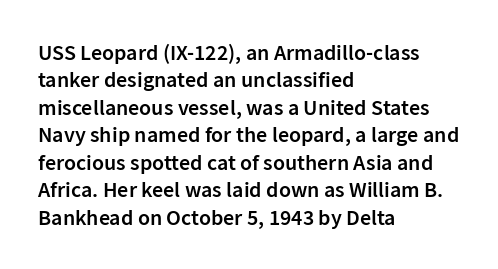
The image shows 22 px text type, upright; set left-aligned, normal line spacing (1.25x), normal letter spacing, not underlined.
